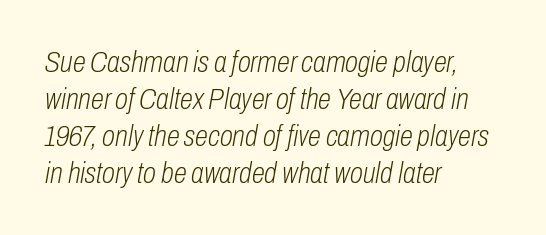
Q: Is the text bold? A: No.
Q: Is the text italic (slanted)? A: Yes, it leans right by about 10 degrees.
Q: Is the text underlined? A: No.
Q: How is the paragraph aligned? A: Left-aligned.
Q: Is the spacing between letters normal or unusually wide? A: Normal.
Q: Width (condensed, normal, or wide)? A: Condensed.
Q: Stroke contrast? A: Low.
Q: x-height? A: Medium.
Q: Monospaced? A: No.
